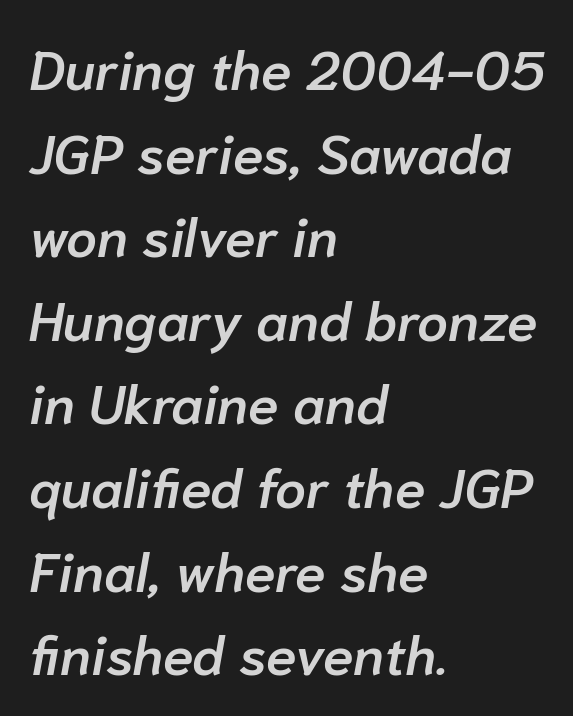
{"italic": "yes", "lean": "right", "slant_degrees": 10, "bold": "semi", "weight": "semibold", "width": "normal", "stroke_contrast": "low", "x_height": "medium", "monospaced": "no", "underline": "no", "align": "left", "line_spacing": "normal", "line_spacing_ratio": 1.52, "letter_spacing": "normal", "letter_spacing_em": 0.0, "glyph_px": 55}
